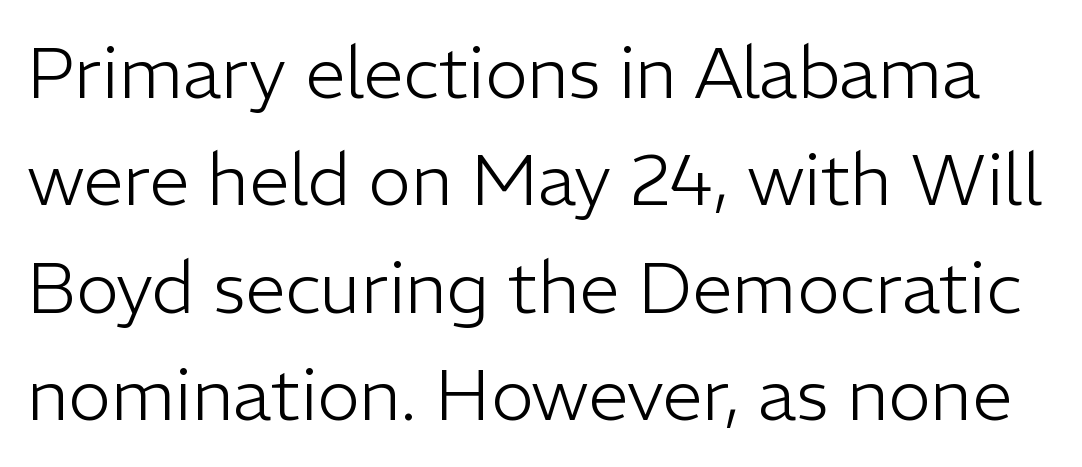
Q: Is the text bold? A: No.
Q: Is the text italic (slanted)? A: No, it is upright.
Q: Is the typeface a serif or a sans-serif typeface? A: Sans-serif.
Q: Is the text underlined? A: No.
Q: Is the spacing between letters normal or unusually wide? A: Normal.
Q: Is the spacing between lines tight, normal or loose? A: Normal.
Q: Width (condensed, normal, or wide)? A: Normal.
Q: Stroke contrast? A: Low.
Q: x-height? A: Medium.
Q: Monospaced? A: No.
